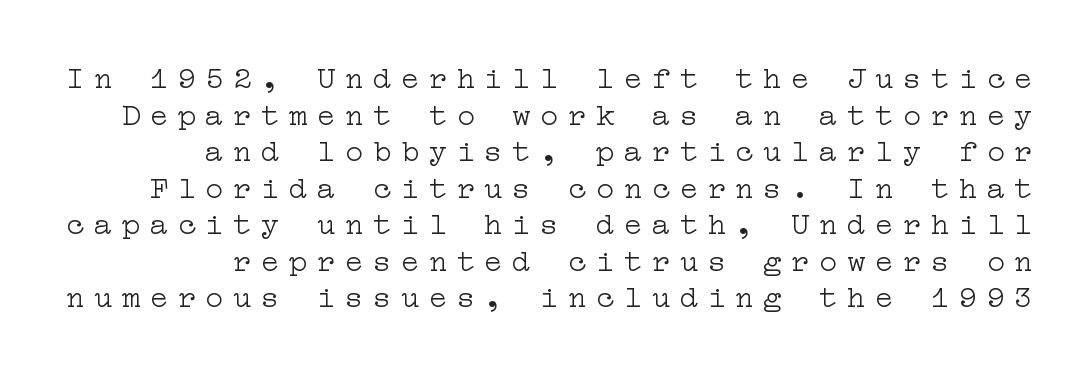
The characters are drawn with everyday or finer stroke widths. Little horizontal feet cap the strokes, marking this as serif type. Caption: expanded tracking, letters set apart. The area under the type is left untouched. A student would call this right alignment; a typographer would say flush right, rag left.
